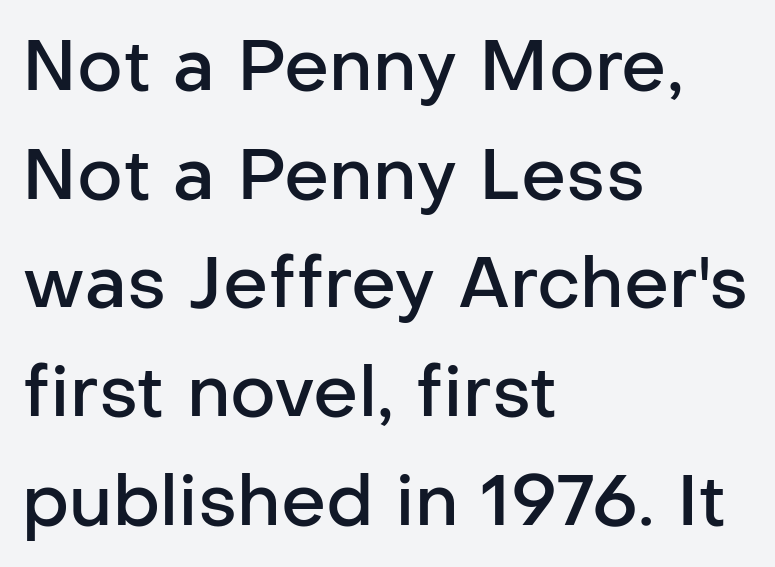
Designer's note — italics off, roman on. Evenly set lines give the paragraph a standard silhouette. The paragraph has a hard left edge and a soft right edge. Grotesque or geometric, the face here clearly has no serifs.
